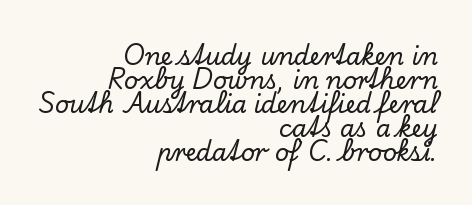
Horizontal alignment here is rightward, an uncommon choice for prose. The strip under each line holds only bare page. Nobody touched the tracking dial on this one. This sample trades vertical openness for compactness between lines.
